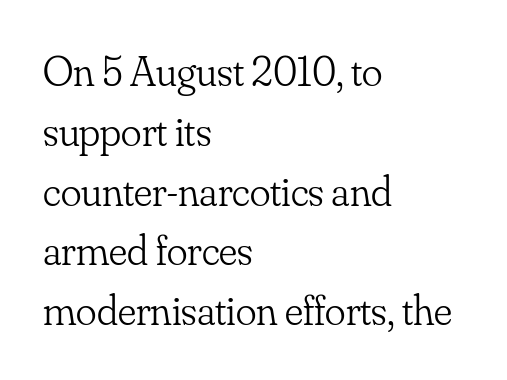
The image shows 43 px light serif type, upright; set left-aligned, normal line spacing (1.39x), normal letter spacing, not underlined; low stroke contrast and a small x-height.
